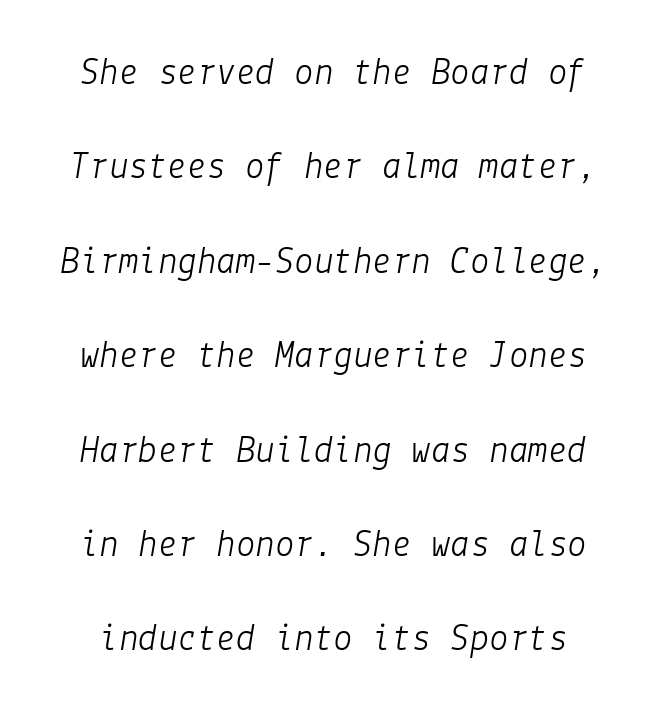
The image shows 39 px light type, italic (leaning right); set loose line spacing (2.42x), normal letter spacing, not underlined; low stroke contrast and a medium x-height.
